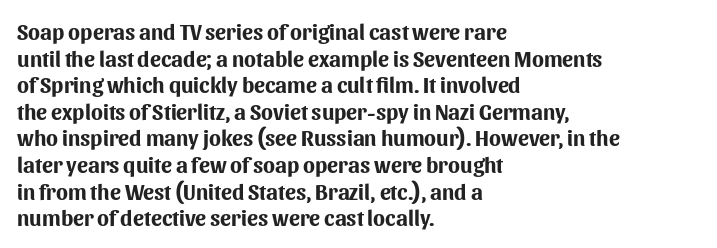
{"italic": "no", "bold": "yes", "underline": "no", "align": "left", "line_spacing_ratio": 1.21, "letter_spacing": "normal", "letter_spacing_em": 0.0, "glyph_px": 22}
